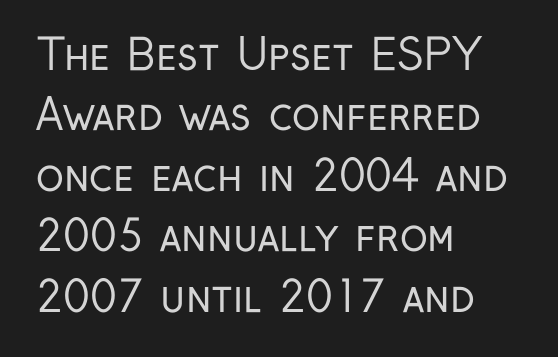
Tracking here is standard; glyphs follow each other at the usual distance. This is sans-serif lettering, the kind often seen on screens and signage. The string is rendered with underlining switched off. The text block is weighted toward the left margin, trailing off unevenly rightward. Quick note: not italic, upright.
